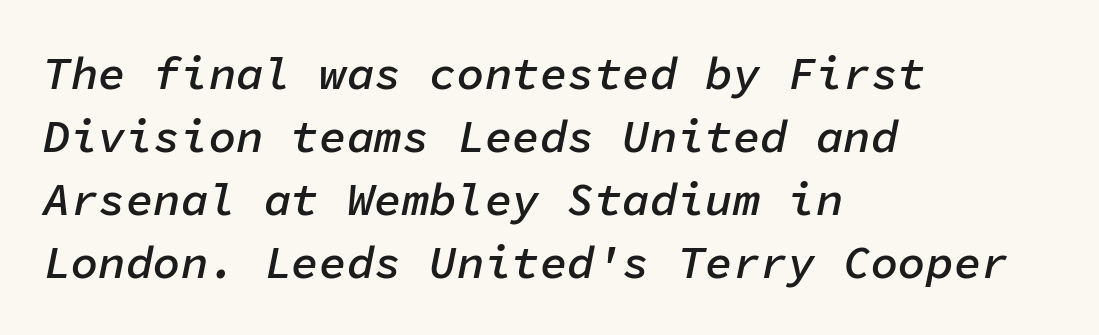
The image shows 46 px semibold type, italic (leaning right), monospaced; set left-aligned, normal line spacing (1.37x), normal letter spacing, not underlined; low stroke contrast and a medium x-height.
